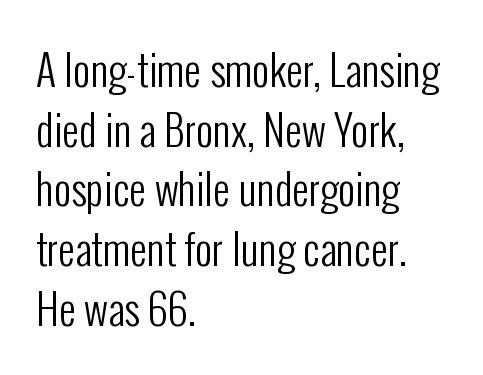
Q: Is the text bold? A: No.
Q: Is the text italic (slanted)? A: No, it is upright.
Q: Is the typeface a serif or a sans-serif typeface? A: Sans-serif.
Q: Is the text underlined? A: No.
Q: How is the paragraph aligned? A: Left-aligned.
Q: Is the spacing between letters normal or unusually wide? A: Normal.
Q: Is the spacing between lines tight, normal or loose? A: Normal.
Q: Width (condensed, normal, or wide)? A: Condensed.
Q: Stroke contrast? A: Low.
Q: x-height? A: Medium.
Q: Monospaced? A: No.
